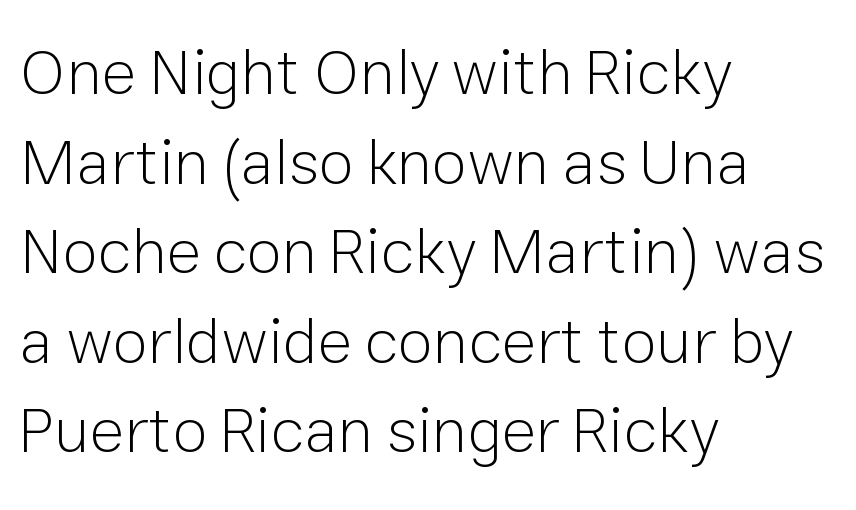
Anything drawn beneath the words? Only blank space. Grotesque or geometric, the face here clearly has no serifs. Honestly, the letter spacing is just normal — you wouldn't notice it. No letter is thick-stroked: the sample isn't bold. Think of a printed novel: that variable character pitch is what you see here.
